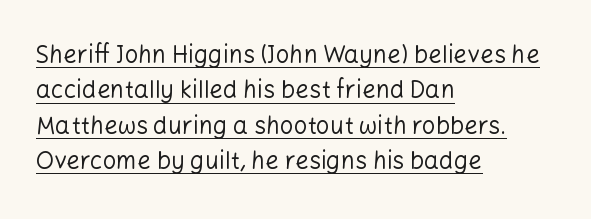
Q: Is the text bold? A: No.
Q: Is the text italic (slanted)? A: No, it is upright.
Q: Is the text underlined? A: Yes.
Q: How is the paragraph aligned? A: Left-aligned.
Q: Is the spacing between letters normal or unusually wide? A: Normal.
Q: Is the spacing between lines tight, normal or loose? A: Normal.
